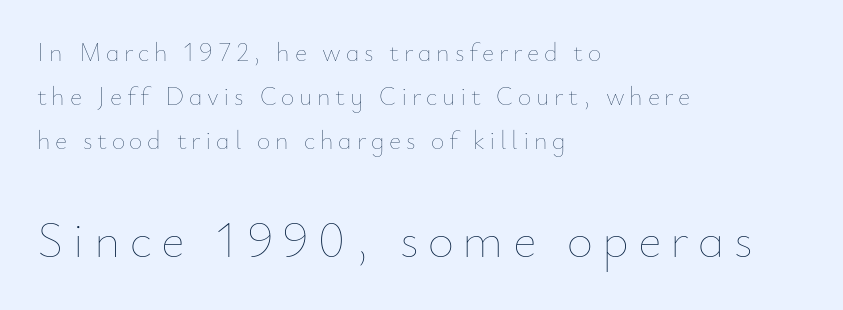
Type size steps up from the first block to the second. The zone under the glyphs is completely vacant. Every character sits straight up, as roman type does. The passage is arranged the way most books set body copy — flush left.
